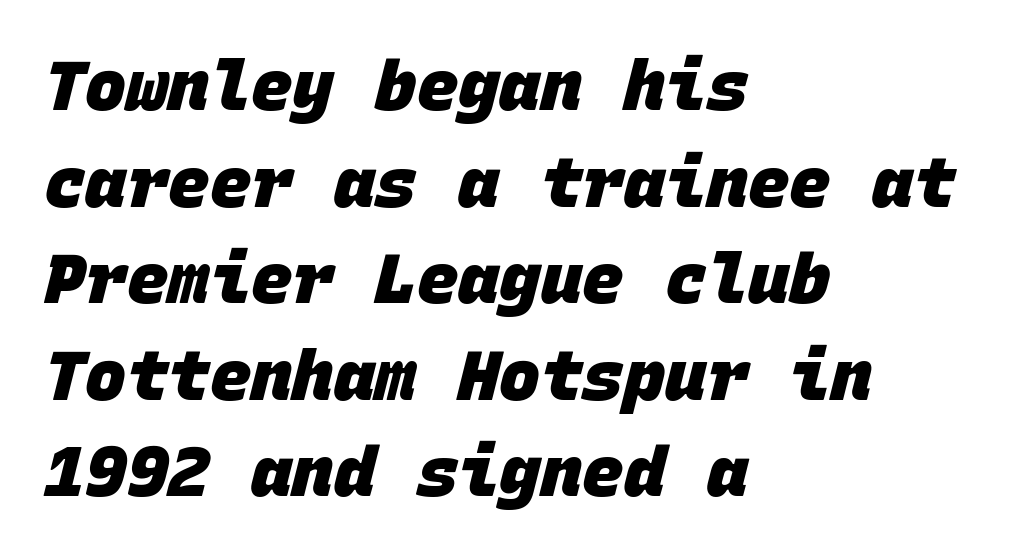
{"serif": "no", "bold": "yes", "weight": "heavy", "width": "normal", "stroke_contrast": "low", "x_height": "large", "monospaced": "yes", "underline": "no", "align": "left", "line_spacing": "normal", "line_spacing_ratio": 1.4, "letter_spacing": "normal", "letter_spacing_em": 0.0, "glyph_px": 69}
